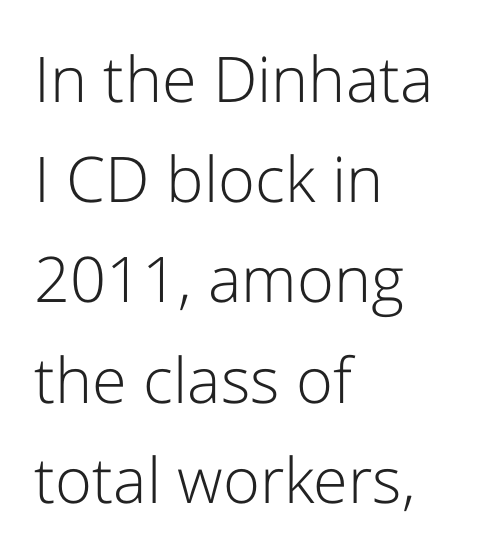
The image shows 63 px light sans-serif type, upright; set left-aligned, normal line spacing (1.59x), normal letter spacing, not underlined; low stroke contrast and a medium x-height.
